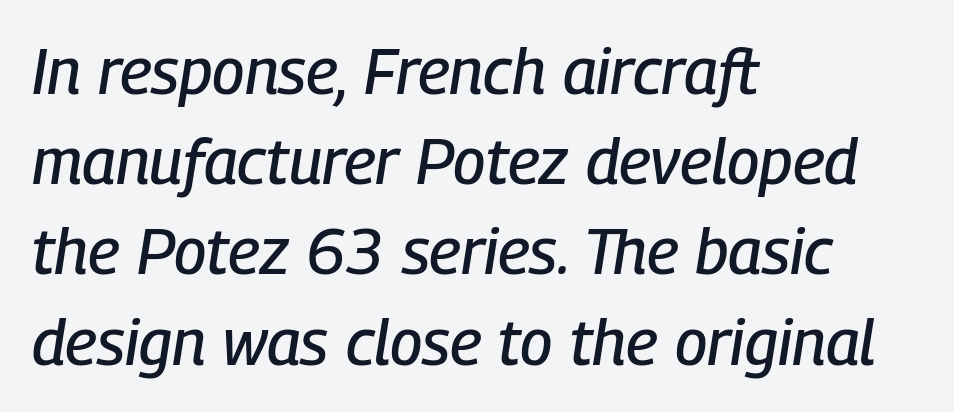
{"italic": "yes", "lean": "right", "slant_degrees": 9, "width": "condensed", "stroke_contrast": "low", "x_height": "medium", "monospaced": "no", "underline": "no", "align": "left", "line_spacing": "normal", "line_spacing_ratio": 1.41, "letter_spacing": "normal", "letter_spacing_em": 0.0, "glyph_px": 64}
